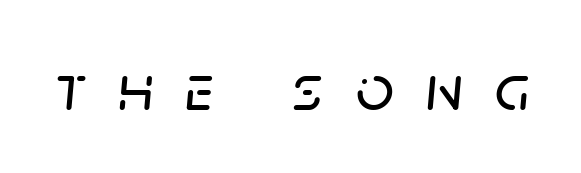
{"italic": "yes", "lean": "right", "slant_degrees": 5, "width": "normal", "stroke_contrast": "low", "x_height": "large", "monospaced": "no", "underline": "no", "letter_spacing": "wide", "letter_spacing_em": 0.49, "glyph_px": 66}
